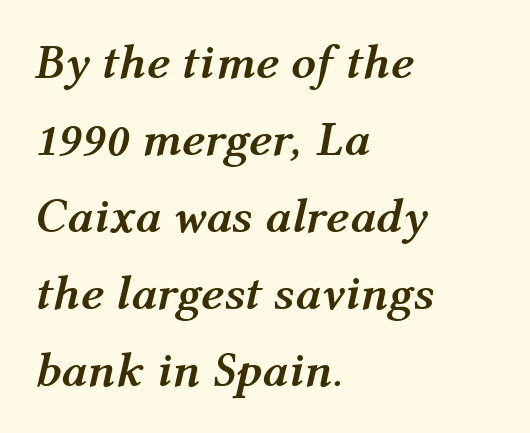
A typesetter would call this proportional, since set widths differ per character. The font's italic variant was chosen for this text. Look at the stroke-to-counter ratio: heavy, a bold. Here the glyphs are tracked normally, forming tight word shapes. The passage is arranged the way most books set body copy — flush left.
